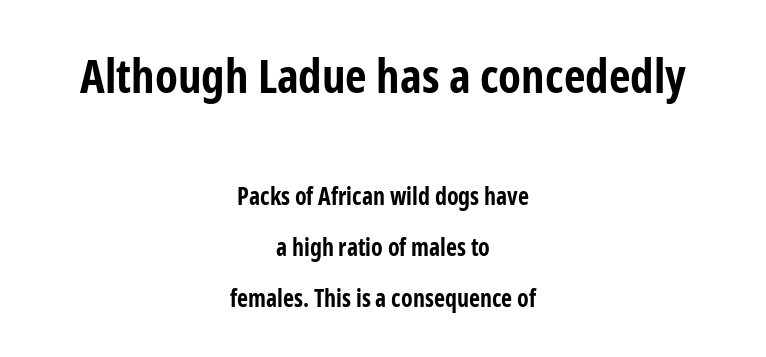
{"serif": "no", "italic": "no", "bold": "yes", "weight": "bold", "width": "condensed", "stroke_contrast": "low", "x_height": "medium", "monospaced": "no", "underline": "no", "align": "center", "line_spacing": "loose", "line_spacing_ratio": 2.12, "letter_spacing": "normal", "letter_spacing_em": 0.0, "larger_block": "first", "size_ratio": 1.96, "glyph_px": 47}
